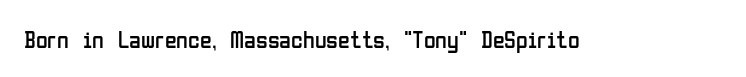
Q: Is the text bold? A: No.
Q: Is the text italic (slanted)? A: No, it is upright.
Q: Is the text underlined? A: No.
Q: Is the spacing between letters normal or unusually wide? A: Normal.
